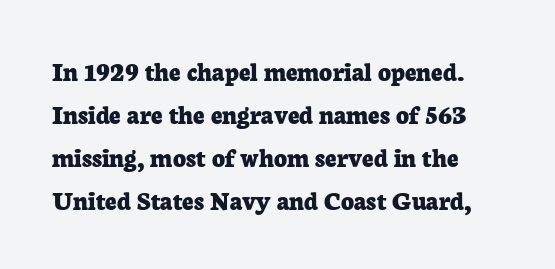
{"serif": "yes", "italic": "no", "bold": "yes", "weight": "bold", "width": "normal", "stroke_contrast": "low", "x_height": "medium", "monospaced": "no", "underline": "no", "line_spacing": "normal", "line_spacing_ratio": 1.53, "letter_spacing": "normal", "letter_spacing_em": 0.0, "glyph_px": 28}
